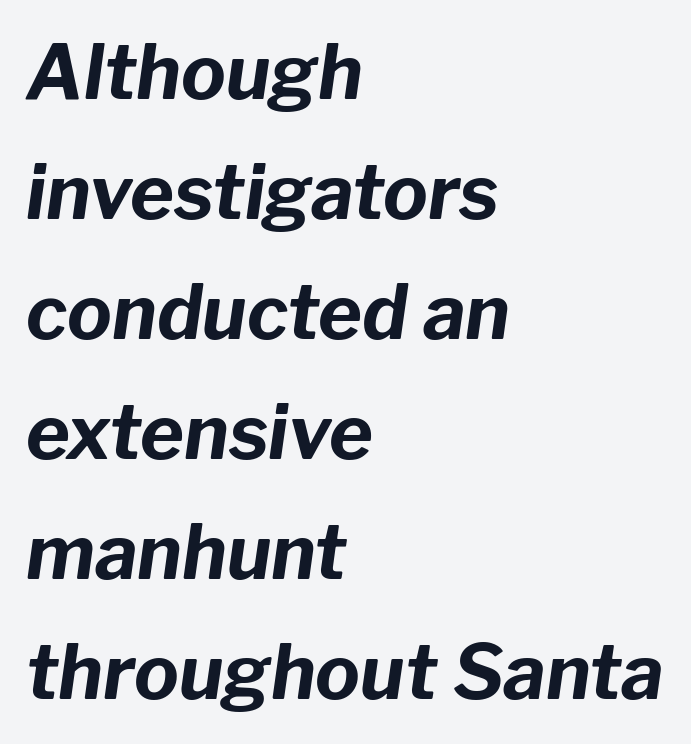
A typesetter would call this leading conventional body-copy spacing. Is the block centered? No — it sits flush against the left margin. What stands out about the letter spacing? Nothing — it is the standard amount. Any mark beneath the type? The region is blank. Varying glyph widths throughout — classic text-font behaviour. Would a proofreader flag this as italicized? Yes.
